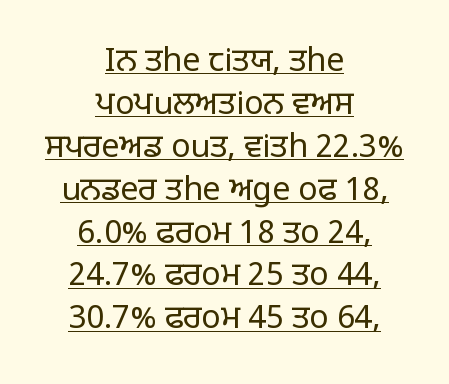
{"serif": "no", "italic": "no", "bold": "no", "weight": "regular", "width": "normal", "stroke_contrast": "low", "x_height": "large", "monospaced": "no", "underline": "yes", "align": "center", "line_spacing": "normal", "line_spacing_ratio": 1.34, "letter_spacing": "normal", "letter_spacing_em": 0.0, "glyph_px": 32}
